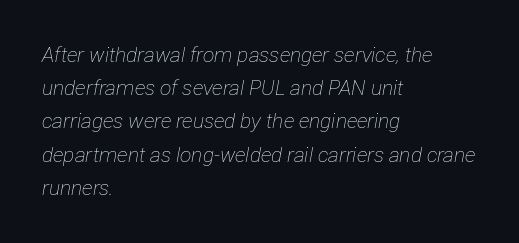
Q: Is the text bold? A: No.
Q: Is the text italic (slanted)? A: Yes, it leans right by about 12 degrees.
Q: Is the text underlined? A: No.
Q: How is the paragraph aligned? A: Left-aligned.
Q: Is the spacing between letters normal or unusually wide? A: Normal.
Q: Is the spacing between lines tight, normal or loose? A: Normal.
